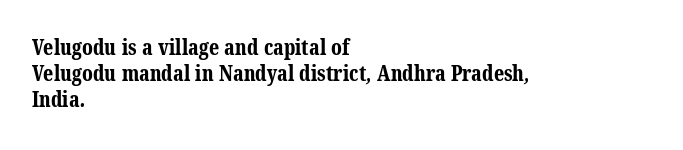
The image shows 21 px bold type; set left-aligned, line spacing 1.23x, normal letter spacing, not underlined.
